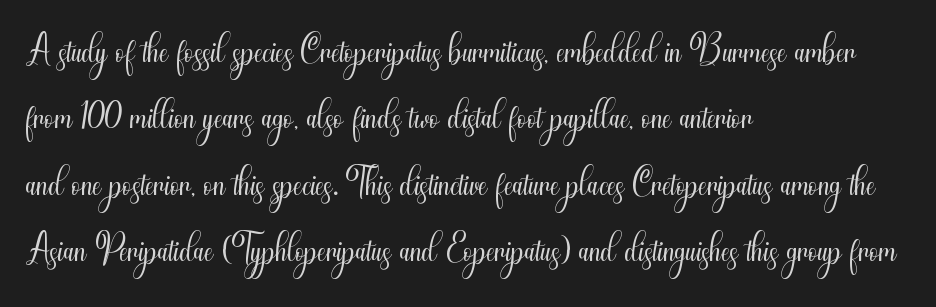
This sample has the flowing, uneven cadence of proportional lettering. Inter-character spacing is left at the font's built-in metrics. The string is rendered with underlining switched off. Each letter's strokes conclude bluntly, with no projecting serifs. The typesetter chose a ragged-right arrangement here.
